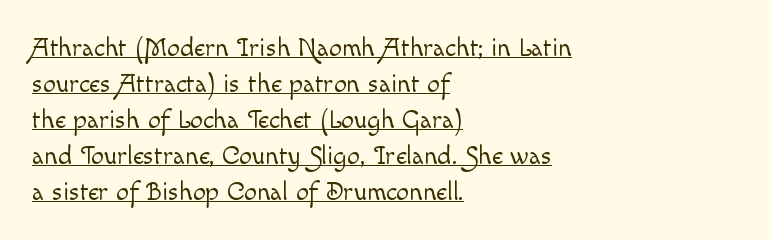
Caption: standard tracking, unaltered. Horizontal alignment here is leftward, the default for most running prose. Do the letters lean? They stand straight. The space between consecutive lines is moderate. The words here are underlined. The face looks like a standard text weight, possibly lighter.
